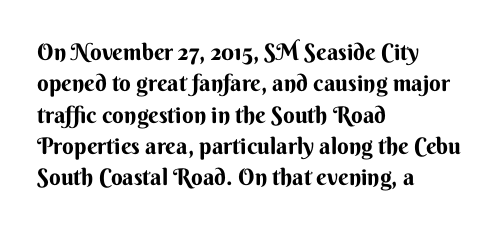
Q: Is the text bold? A: Yes.
Q: Is the text italic (slanted)? A: No, it is upright.
Q: Is the text underlined? A: No.
Q: How is the paragraph aligned? A: Left-aligned.
Q: Is the spacing between letters normal or unusually wide? A: Normal.
Q: Is the spacing between lines tight, normal or loose? A: Normal.
